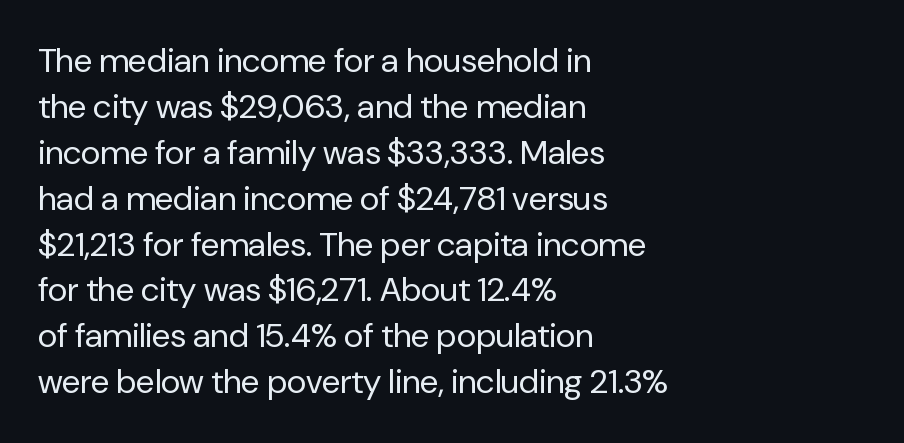
Q: Is the text bold? A: No.
Q: Is the text italic (slanted)? A: No, it is upright.
Q: Is the typeface a serif or a sans-serif typeface? A: Sans-serif.
Q: Is the text underlined? A: No.
Q: How is the paragraph aligned? A: Left-aligned.
Q: Is the spacing between letters normal or unusually wide? A: Normal.
Q: Is the spacing between lines tight, normal or loose? A: Normal.
Q: Width (condensed, normal, or wide)? A: Normal.
Q: Stroke contrast? A: Low.
Q: x-height? A: Medium.
Q: Monospaced? A: No.
